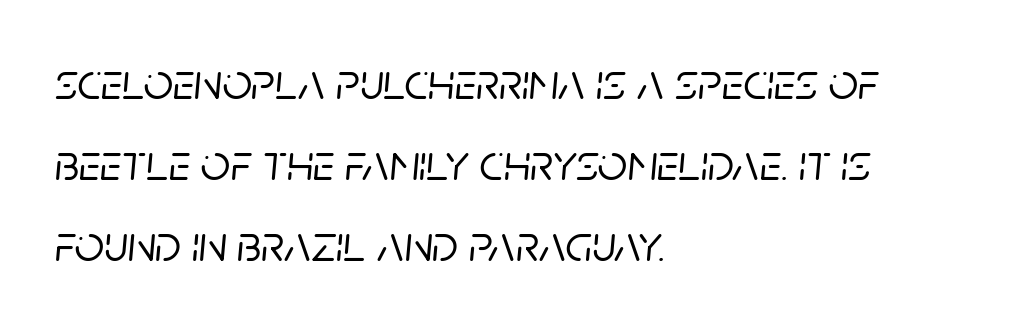
{"italic": "yes", "lean": "right", "slant_degrees": 5, "width": "normal", "stroke_contrast": "low", "x_height": "large", "monospaced": "no", "underline": "no", "align": "left", "line_spacing": "normal", "line_spacing_ratio": 1.56, "letter_spacing": "normal", "letter_spacing_em": 0.0, "glyph_px": 52}
